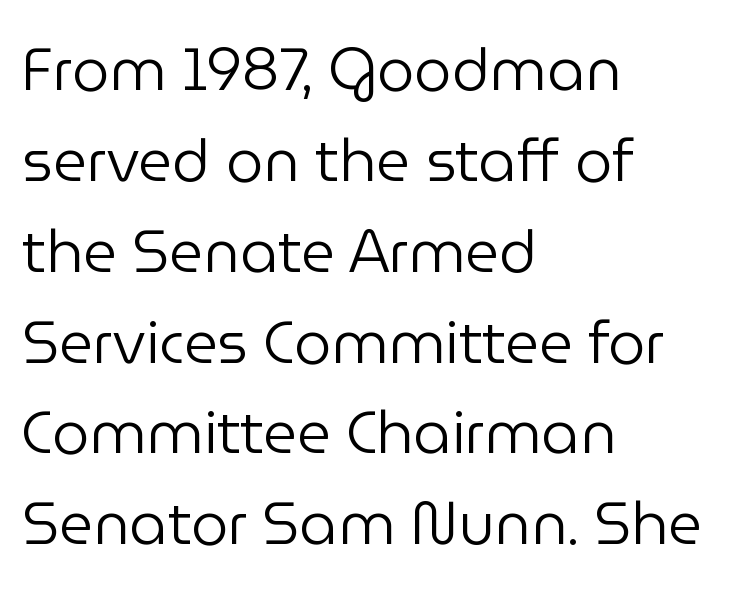
The image shows 59 px regular-weight sans-serif type, upright; set left-aligned, normal line spacing (1.54x), normal letter spacing, not underlined; low stroke contrast and a medium x-height.
